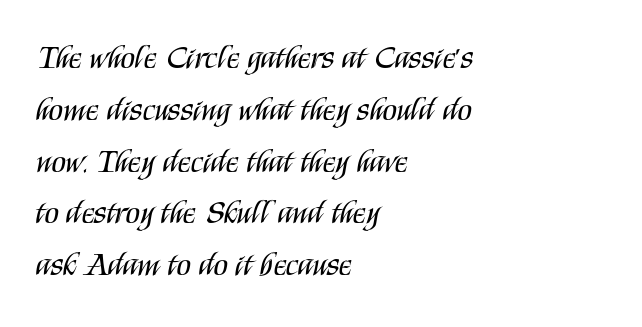
{"serif": "no", "bold": "no", "weight": "regular", "width": "condensed", "stroke_contrast": "medium", "x_height": "large", "monospaced": "no", "underline": "no", "align": "left", "line_spacing": "normal", "line_spacing_ratio": 1.57, "letter_spacing": "normal", "letter_spacing_em": 0.0, "glyph_px": 33}
